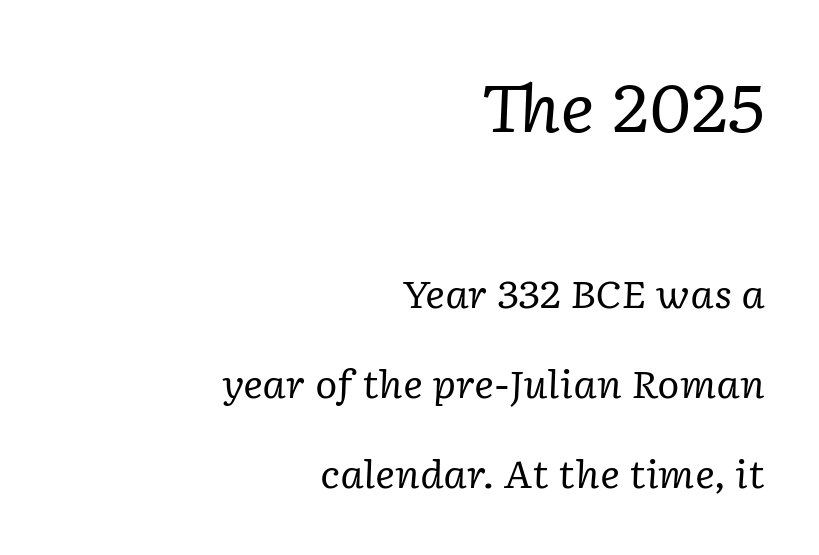
Look at the tracking — it's just the regular setting, nothing added. Top chunk: large. Bottom chunk: small. Vertical stems look standard width or narrower in stroke. Varying glyph widths throughout — classic text-font behaviour.
